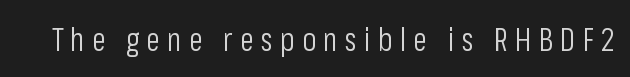
{"serif": "no", "italic": "no", "bold": "no", "weight": "light", "width": "condensed", "stroke_contrast": "low", "x_height": "medium", "monospaced": "no", "underline": "no", "letter_spacing": "wide", "letter_spacing_em": 0.22, "glyph_px": 32}
